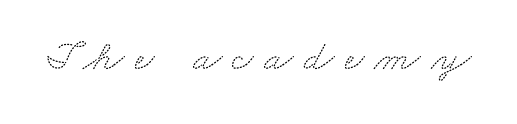
The image shows 43 px wide serif type; set unusually wide letter spacing (+0.24 em), not underlined; medium stroke contrast and a small x-height.
